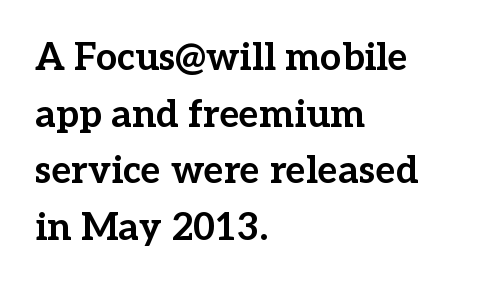
The image shows 38 px bold serif type, upright; set left-aligned, normal line spacing (1.49x), normal letter spacing, not underlined; low stroke contrast and a medium x-height.
